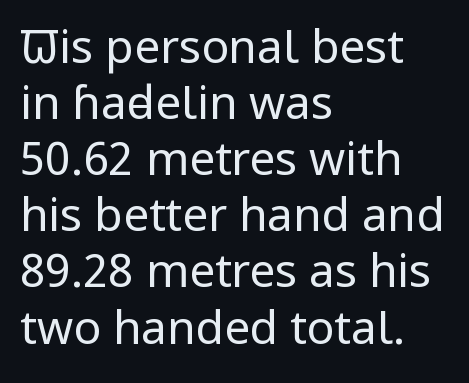
The image shows 46 px regular-weight, condensed sans-serif type, upright; set left-aligned, line spacing 1.22x, normal letter spacing, not underlined; low stroke contrast and a large x-height.
